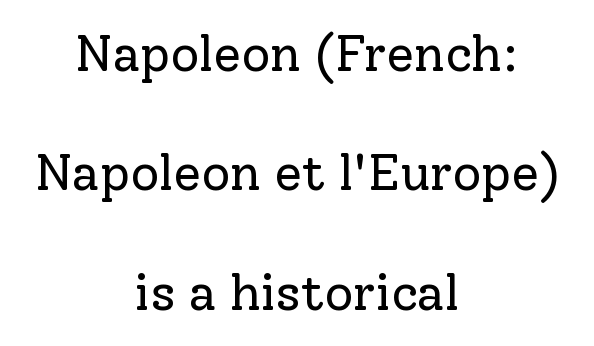
Stroke thickness stays within the range of a standard reading face or lighter. In terms of leading, this rendering errs on the spacious side. These lines keep a tight, regular rhythm from letter to letter. These lines stack symmetrically, like a column narrowing and widening about its center. The glyphs in this specimen are seriffed.
